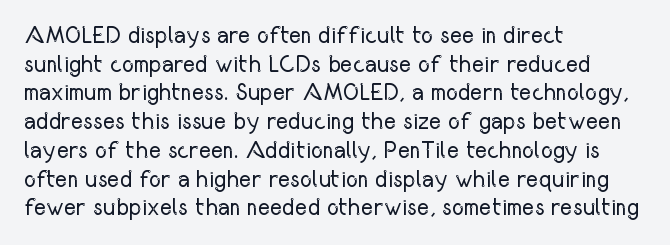
{"italic": "no", "bold": "no", "underline": "no", "align": "left", "line_spacing": "normal", "line_spacing_ratio": 1.25, "letter_spacing": "normal", "letter_spacing_em": 0.0, "glyph_px": 23}
